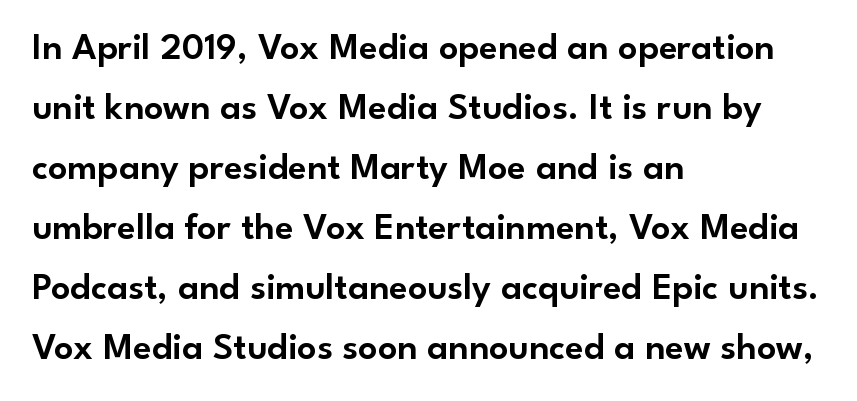
Q: Is the text italic (slanted)? A: No, it is upright.
Q: Is the typeface a serif or a sans-serif typeface? A: Sans-serif.
Q: Is the text underlined? A: No.
Q: How is the paragraph aligned? A: Left-aligned.
Q: Is the spacing between letters normal or unusually wide? A: Normal.
Q: Is the spacing between lines tight, normal or loose? A: Normal.
Q: Width (condensed, normal, or wide)? A: Normal.
Q: Stroke contrast? A: Low.
Q: x-height? A: Small.
Q: Monospaced? A: No.
